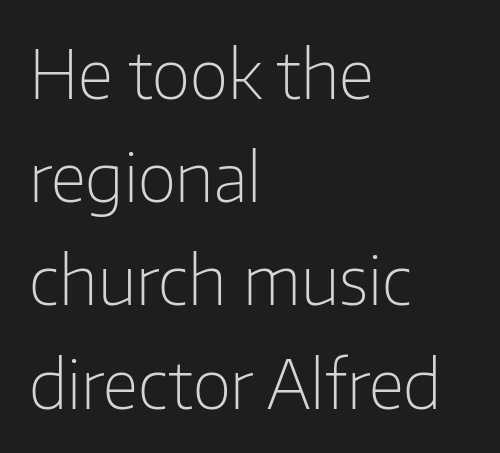
The image shows 67 px light sans-serif type, upright; set left-aligned, normal line spacing (1.54x), normal letter spacing, not underlined; low stroke contrast and a medium x-height.
